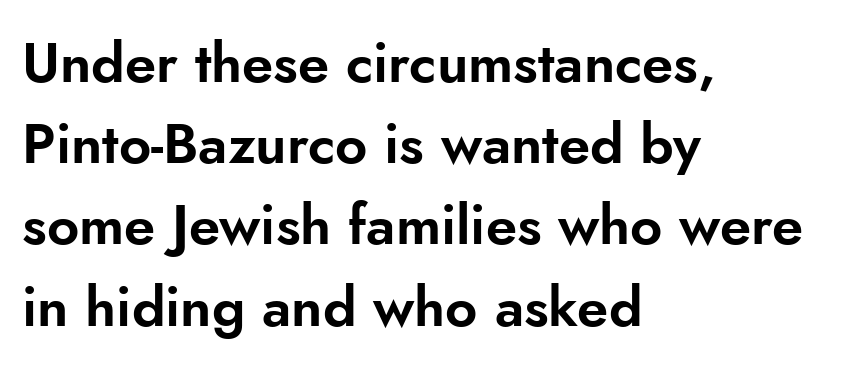
Q: Is the text italic (slanted)? A: No, it is upright.
Q: Is the typeface a serif or a sans-serif typeface? A: Sans-serif.
Q: Is the text underlined? A: No.
Q: How is the paragraph aligned? A: Left-aligned.
Q: Is the spacing between letters normal or unusually wide? A: Normal.
Q: Is the spacing between lines tight, normal or loose? A: Normal.
Q: Width (condensed, normal, or wide)? A: Normal.
Q: Stroke contrast? A: Low.
Q: x-height? A: Small.
Q: Monospaced? A: No.
